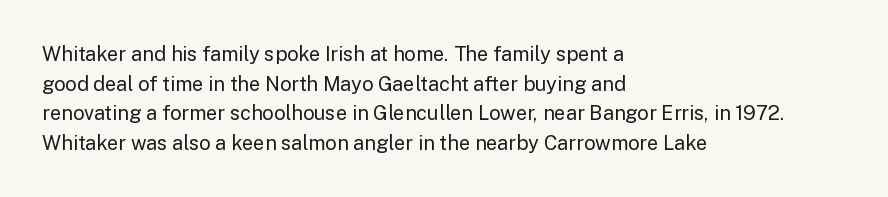
{"italic": "no", "bold": "no", "underline": "no", "align": "left", "line_spacing": "normal", "line_spacing_ratio": 1.48, "letter_spacing": "normal", "letter_spacing_em": 0.0, "glyph_px": 20}
